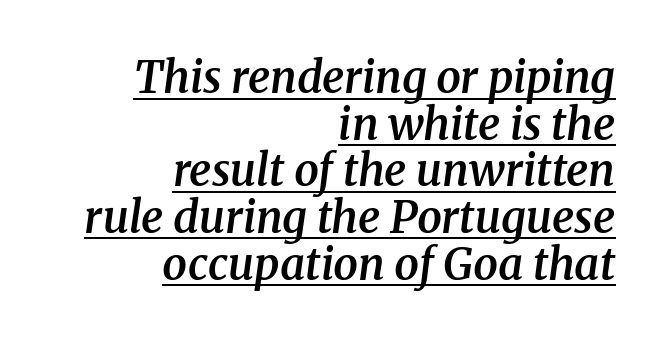
These lines are composed in type with serifs. Notice the strokes are somewhat thickened but not fully heavy: this is a semibold. This sample is right-justified, so line beginnings fall wherever the words allow. Baseline-to-baseline distance is barely more than the letter height. Nothing unusual about the tracking: characters are spaced as the font intends. This sample has the flowing, uneven cadence of proportional lettering.
